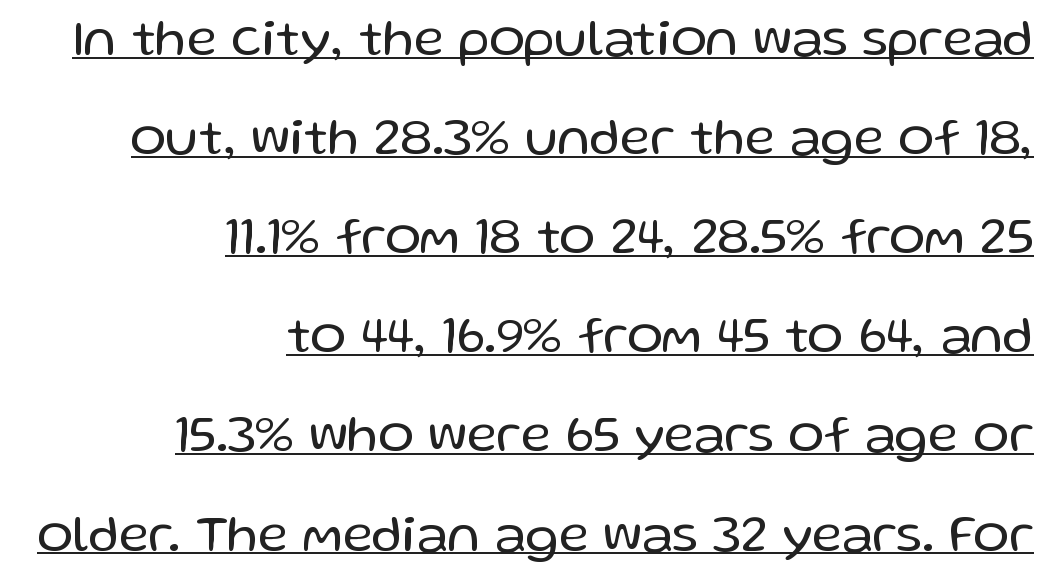
{"serif": "no", "italic": "no", "bold": "no", "weight": "regular", "width": "normal", "stroke_contrast": "low", "x_height": "medium", "monospaced": "no", "underline": "yes", "align": "right", "line_spacing_ratio": 1.87, "letter_spacing": "normal", "letter_spacing_em": 0.0, "glyph_px": 53}
